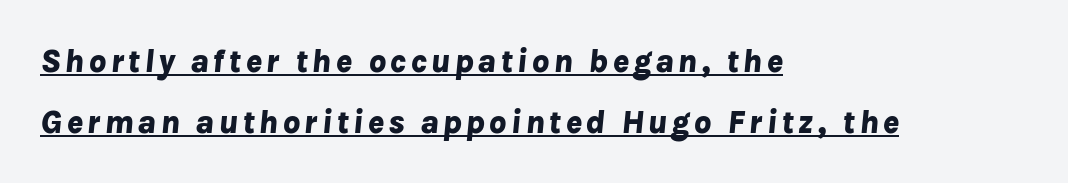
When letters slant like this, we call the style italic. Looks like regular typesetting: each glyph gets only the width it needs. Like a heading marked for emphasis, these lines bear an underscore. Reading down the block, your eye returns to a fixed left position each line. You'd pick this weight for a headline — it's a proper bold.
